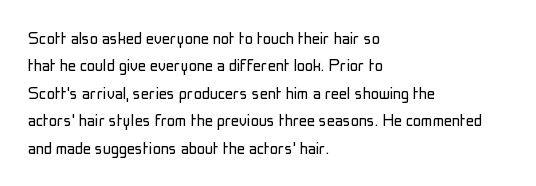
Caption: standard tracking, unaltered. Alignment: flush left. Line spacing here is normal. Weight: not bold — regular or lighter.
